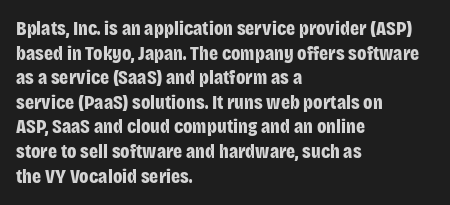
Q: Is the text bold? A: Yes.
Q: Is the text italic (slanted)? A: No, it is upright.
Q: Is the text underlined? A: No.
Q: How is the paragraph aligned? A: Left-aligned.
Q: Is the spacing between letters normal or unusually wide? A: Normal.
